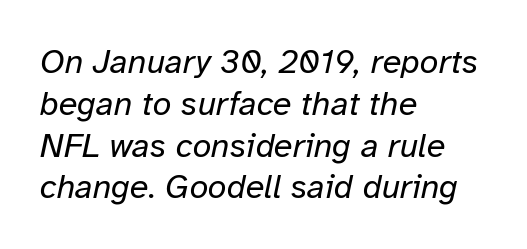
The image shows 34 px regular-weight type, italic (leaning right); set left-aligned, line spacing 1.23x, normal letter spacing, not underlined; low stroke contrast and a medium x-height.
